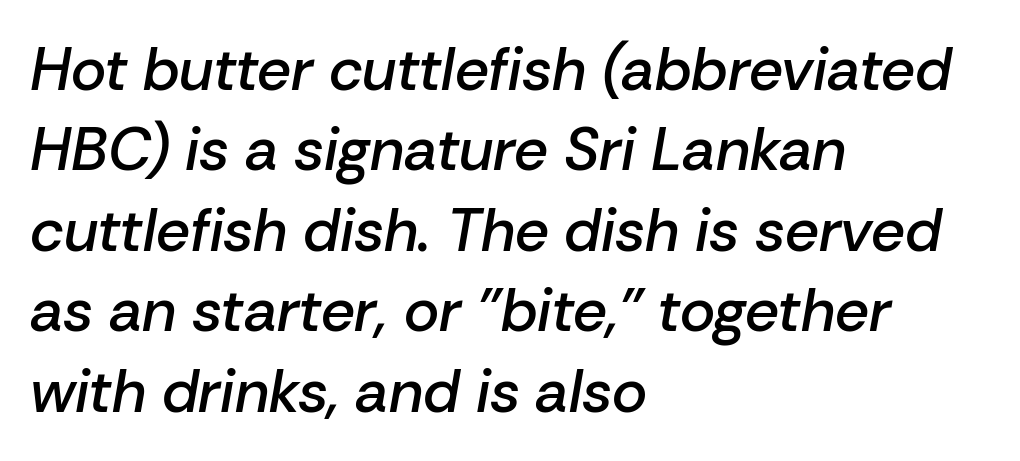
{"italic": "yes", "lean": "right", "slant_degrees": 10, "bold": "semi", "weight": "semibold", "width": "normal", "stroke_contrast": "low", "x_height": "medium", "monospaced": "no", "underline": "no", "align": "left", "line_spacing": "normal", "line_spacing_ratio": 1.34, "letter_spacing": "normal", "letter_spacing_em": 0.0, "glyph_px": 60}
